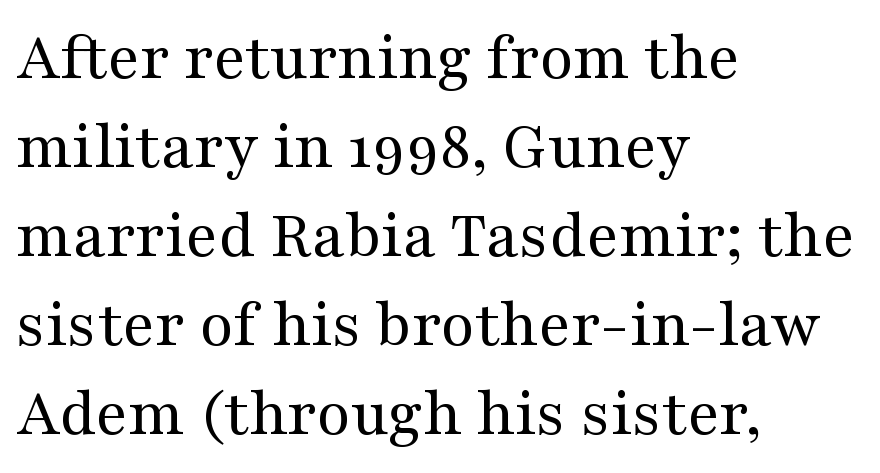
The image shows 69 px regular-weight, wide serif type, upright; set left-aligned, normal line spacing (1.29x), normal letter spacing, not underlined; medium stroke contrast and a medium x-height.
